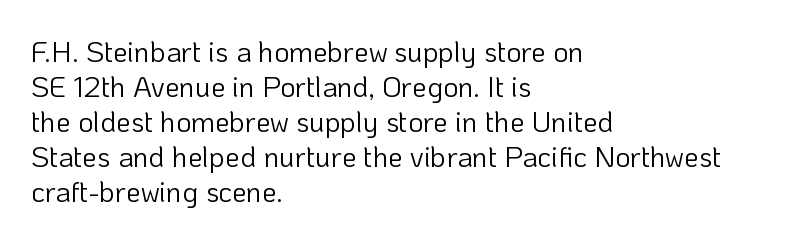
Only glyphs here, with clear space below each row. The typesetter chose a ragged-right arrangement here. This sample has the flowing, uneven cadence of proportional lettering. This sample uses plain, unmodified letter spacing.
